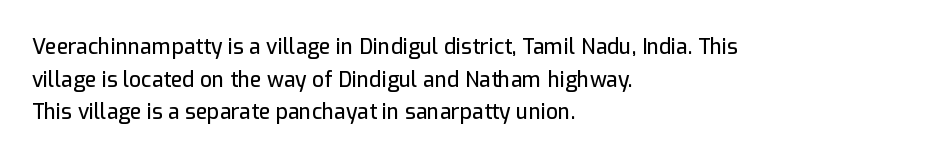
The image shows 21 px text type, upright; set left-aligned, normal line spacing (1.55x), normal letter spacing, not underlined.
